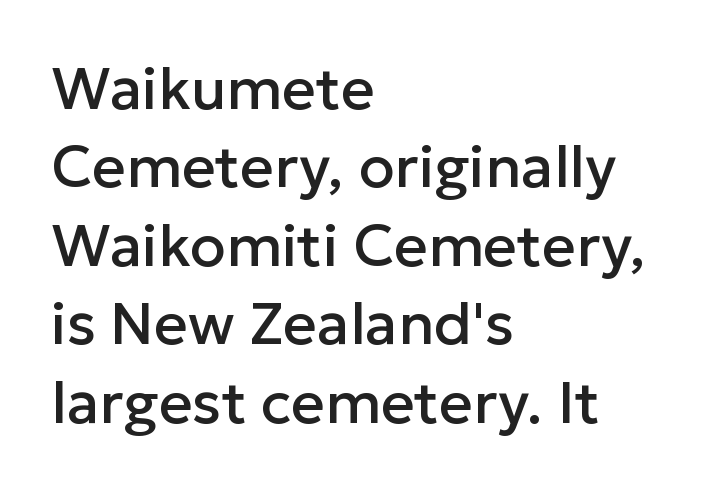
Character widths vary here, with narrow letters taking less room than wide ones. The designer went with a sans here, leaving each stem footless. Lines of text with bare space underneath. A classic flush-left, rag-right setting is used for this passage. Horizontal bands of white between lines are of average thickness. What stands out about the letter spacing? Nothing — it is the standard amount.
